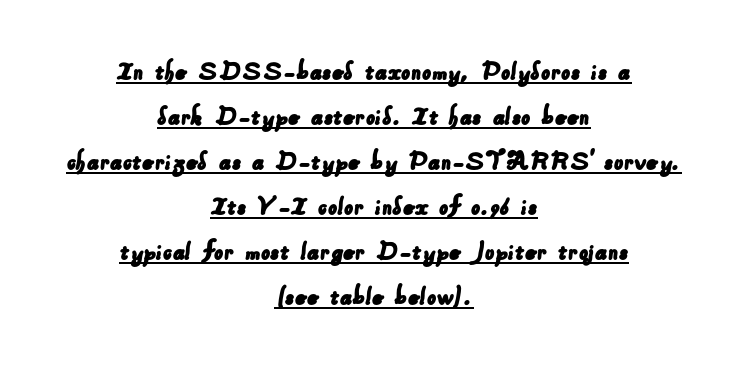
{"serif": "no", "width": "normal", "stroke_contrast": "low", "x_height": "small", "monospaced": "no", "underline": "yes", "align": "center", "line_spacing": "normal", "line_spacing_ratio": 1.55, "letter_spacing": "normal", "letter_spacing_em": 0.0, "glyph_px": 29}
